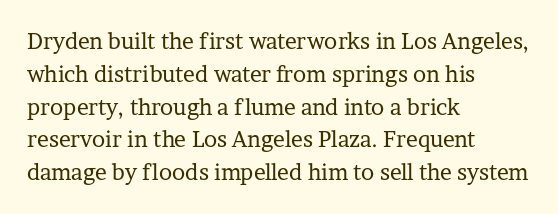
{"italic": "no", "bold": "no", "underline": "no", "align": "left", "line_spacing": "normal", "line_spacing_ratio": 1.49, "letter_spacing": "normal", "letter_spacing_em": 0.0, "glyph_px": 22}
